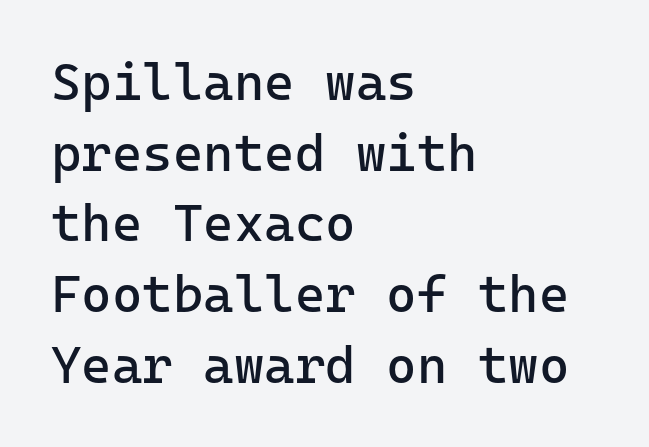
The image shows 52 px regular-weight sans-serif type, upright, monospaced; set left-aligned, normal line spacing (1.36x), normal letter spacing, not underlined; low stroke contrast and a medium x-height.
